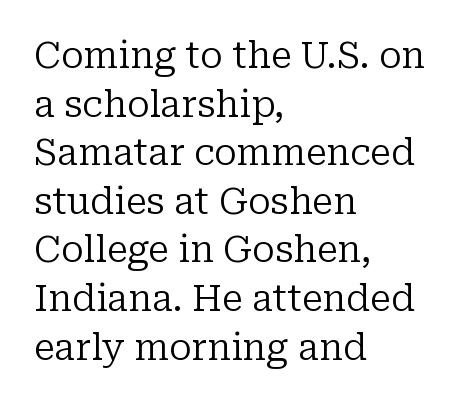
The image shows 36 px regular-weight serif type, upright; set left-aligned, normal line spacing (1.35x), normal letter spacing, not underlined; low stroke contrast and a medium x-height.
